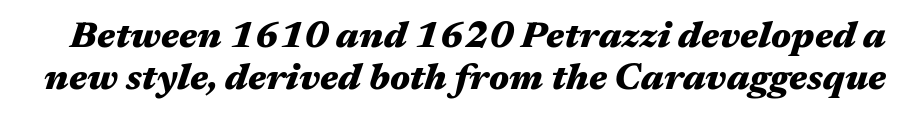
{"italic": "yes", "lean": "right", "slant_degrees": 17, "bold": "yes", "weight": "heavy", "width": "wide", "stroke_contrast": "medium", "x_height": "medium", "monospaced": "no", "underline": "no", "line_spacing": "tight", "line_spacing_ratio": 1.14, "letter_spacing": "normal", "letter_spacing_em": 0.0, "glyph_px": 37}
